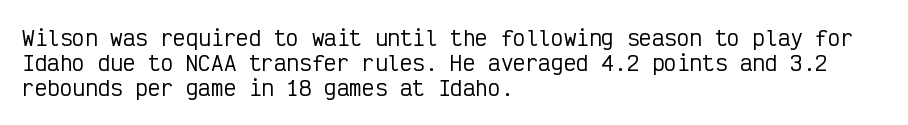
The image shows 21 px text type, upright; set left-aligned, line spacing 1.2x, normal letter spacing, not underlined.
